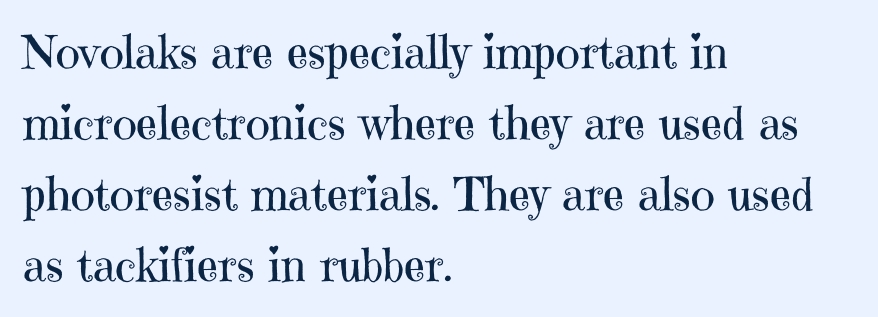
Q: Is the text bold? A: No.
Q: Is the text italic (slanted)? A: No, it is upright.
Q: Is the typeface a serif or a sans-serif typeface? A: Serif.
Q: Is the text underlined? A: No.
Q: How is the paragraph aligned? A: Left-aligned.
Q: Is the spacing between letters normal or unusually wide? A: Normal.
Q: Is the spacing between lines tight, normal or loose? A: Normal.
Q: Width (condensed, normal, or wide)? A: Normal.
Q: Stroke contrast? A: High.
Q: x-height? A: Medium.
Q: Monospaced? A: No.
